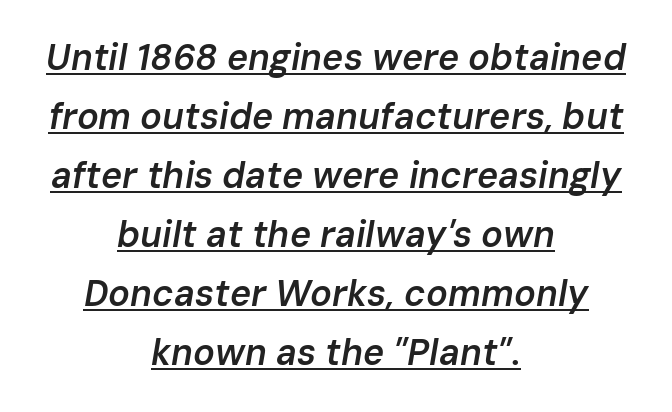
A typesetter would call this zero additional tracking. It's the slanting kind of type. Beneath each row of characters lies a ruled line. Centered paragraph, ragged on both sides. The face used here is proportionally spaced, like ordinary book or web type.
